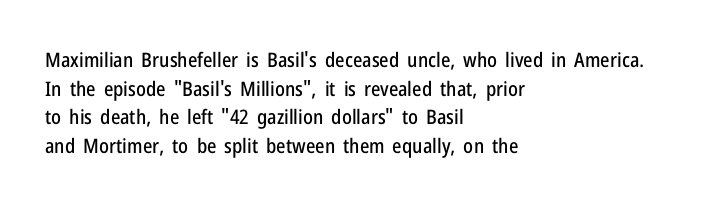
The image shows 20 px text type, upright; set left-aligned, normal line spacing (1.43x), normal letter spacing, not underlined.
